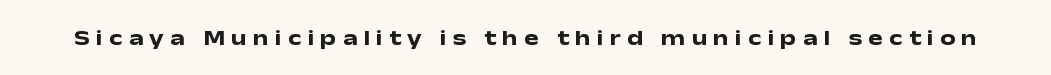
Q: Is the text bold? A: Yes.
Q: Is the text italic (slanted)? A: No, it is upright.
Q: Is the text underlined? A: No.
Q: Is the spacing between letters normal or unusually wide? A: Unusually wide.
